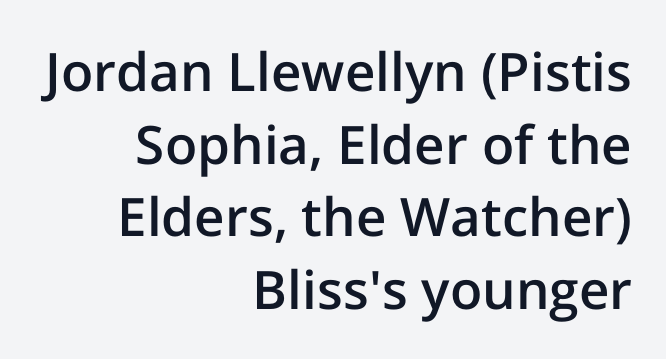
{"serif": "no", "italic": "no", "bold": "semi", "weight": "semibold", "width": "normal", "stroke_contrast": "low", "x_height": "medium", "monospaced": "no", "underline": "no", "align": "right", "line_spacing": "normal", "line_spacing_ratio": 1.37, "letter_spacing": "normal", "letter_spacing_em": 0.0, "glyph_px": 53}
